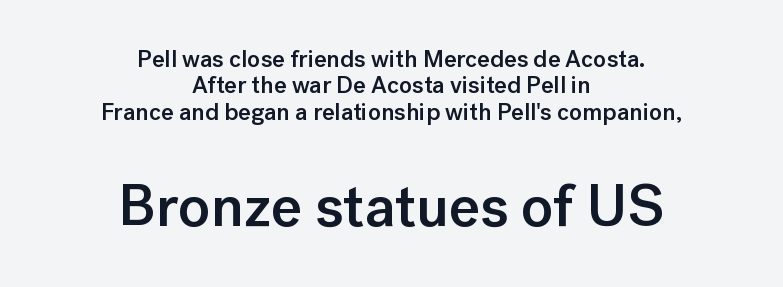
The block of text is dense from top to bottom, with scant space between rows. The lines are quadded center. Just letters on the line, the space beneath them empty. Here the glyphs are tracked normally, forming tight word shapes.
